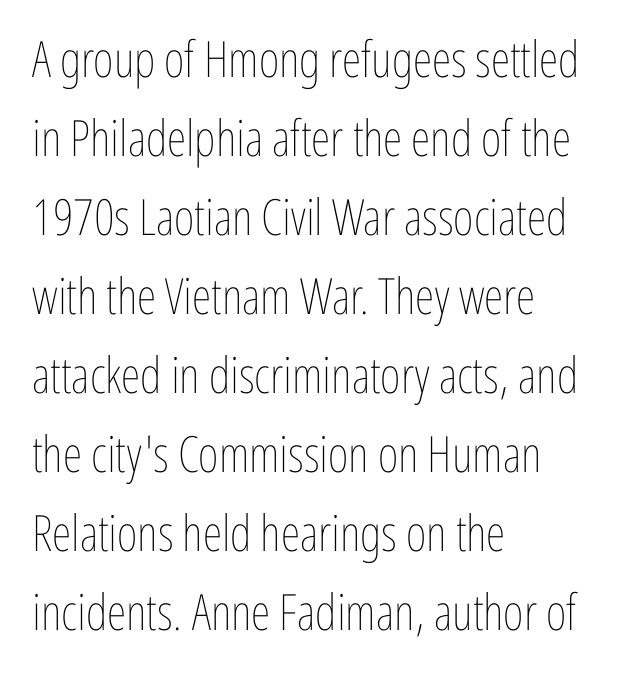
Nobody touched the tracking dial on this one. Nobody drew a line under any word here. Baseline-to-baseline distance is the conventional proportion of letter height. A classic flush-left, rag-right setting is used for this passage. Posture: straight, roman, zero tilt. Unbolded letterforms with no extra heft.
